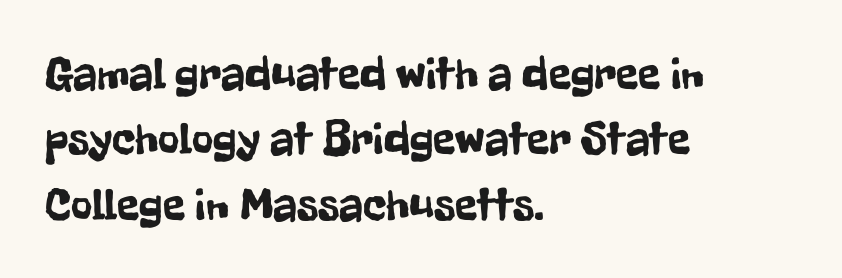
Q: Is the text italic (slanted)? A: No, it is upright.
Q: Is the typeface a serif or a sans-serif typeface? A: Sans-serif.
Q: Is the text underlined? A: No.
Q: How is the paragraph aligned? A: Left-aligned.
Q: Is the spacing between letters normal or unusually wide? A: Normal.
Q: Is the spacing between lines tight, normal or loose? A: Normal.
Q: Width (condensed, normal, or wide)? A: Condensed.
Q: Stroke contrast? A: Low.
Q: x-height? A: Medium.
Q: Monospaced? A: No.
